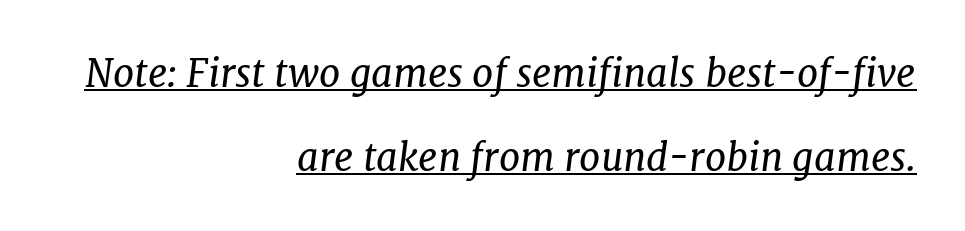
{"serif": "yes", "italic": "yes", "lean": "right", "slant_degrees": 7, "bold": "no", "weight": "regular", "width": "normal", "stroke_contrast": "low", "x_height": "medium", "monospaced": "no", "underline": "yes", "align": "right", "line_spacing": "loose", "line_spacing_ratio": 2.21, "letter_spacing": "normal", "letter_spacing_em": 0.0, "glyph_px": 38}
